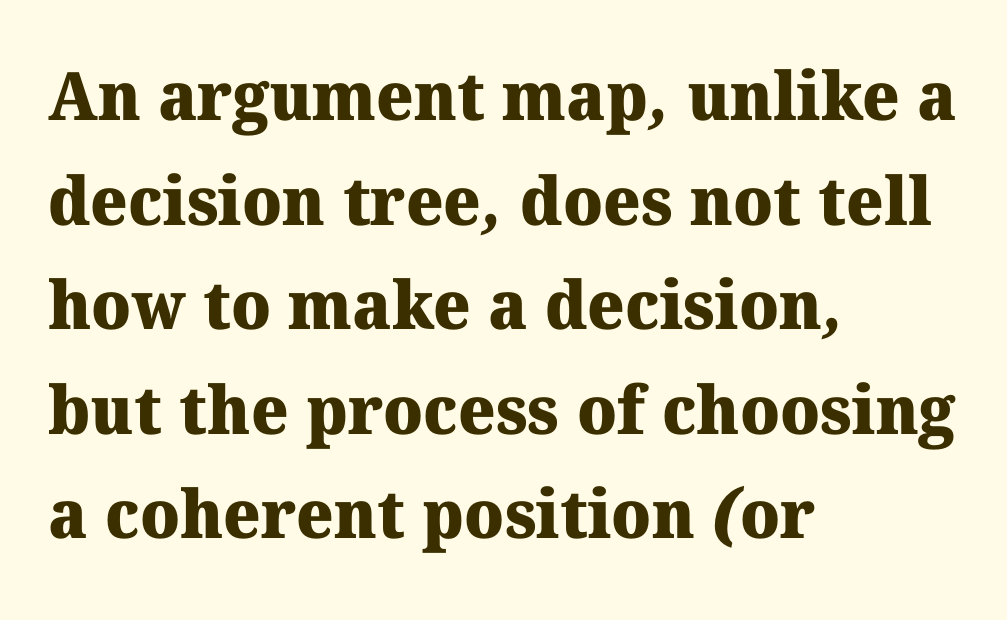
The image shows 67 px heavy serif type; set left-aligned, normal line spacing (1.56x), normal letter spacing, not underlined; medium stroke contrast and a medium x-height.
